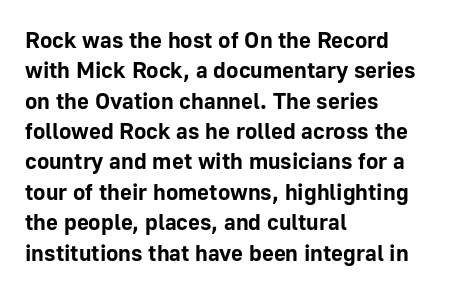
Each word holds together tightly as a unit, with standard inter-letter gaps. Typeset ragged right — the left edge is the straight one. Has an underline been added? It has not. The passage shown stacks its lines at a standard gap. A typesetter would mark this as roman, not italic. The passage shown is emphatically bold.
